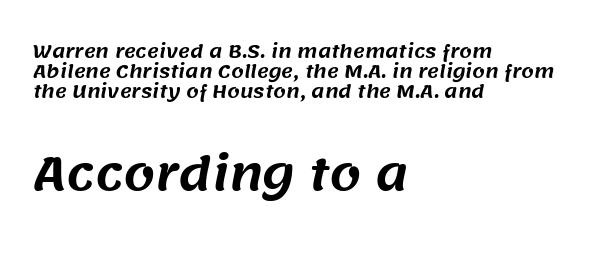
Q: Is the typeface a serif or a sans-serif typeface? A: Sans-serif.
Q: Is the text underlined? A: No.
Q: How is the paragraph aligned? A: Left-aligned.
Q: Is the spacing between letters normal or unusually wide? A: Normal.
Q: Is the spacing between lines tight, normal or loose? A: Tight.
Q: Which block of text is set in a larger size, the first (top) or the second (bottom)? A: The second (bottom) one.
Q: Width (condensed, normal, or wide)? A: Normal.
Q: Stroke contrast? A: Medium.
Q: x-height? A: Large.
Q: Monospaced? A: No.
